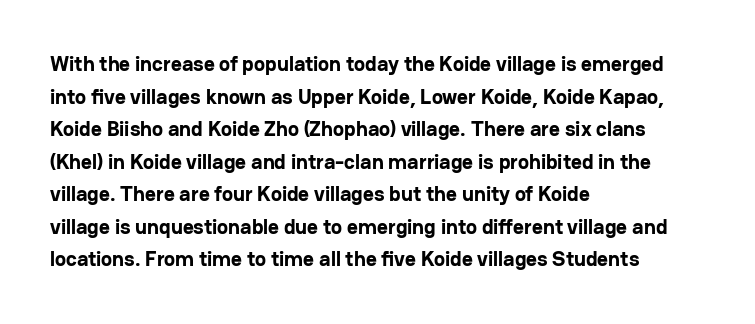
The image shows 21 px bold type, upright; set left-aligned, normal line spacing (1.55x), normal letter spacing, not underlined.
